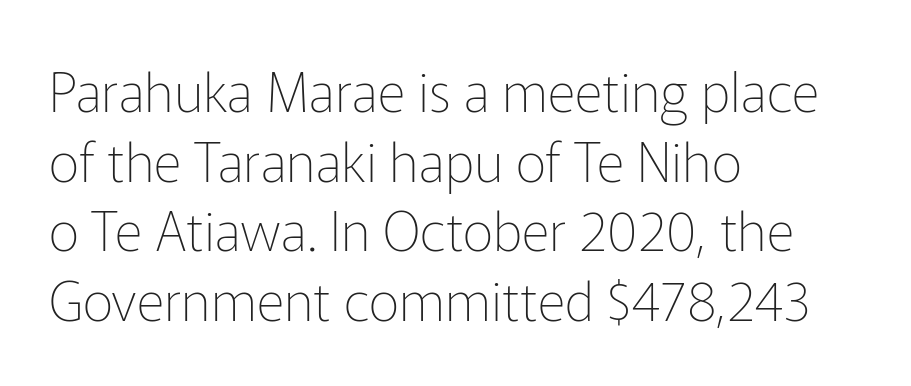
{"serif": "no", "italic": "no", "bold": "no", "weight": "thin", "width": "normal", "stroke_contrast": "low", "x_height": "medium", "monospaced": "no", "underline": "no", "align": "left", "line_spacing": "normal", "line_spacing_ratio": 1.29, "letter_spacing": "normal", "letter_spacing_em": 0.0, "glyph_px": 54}
